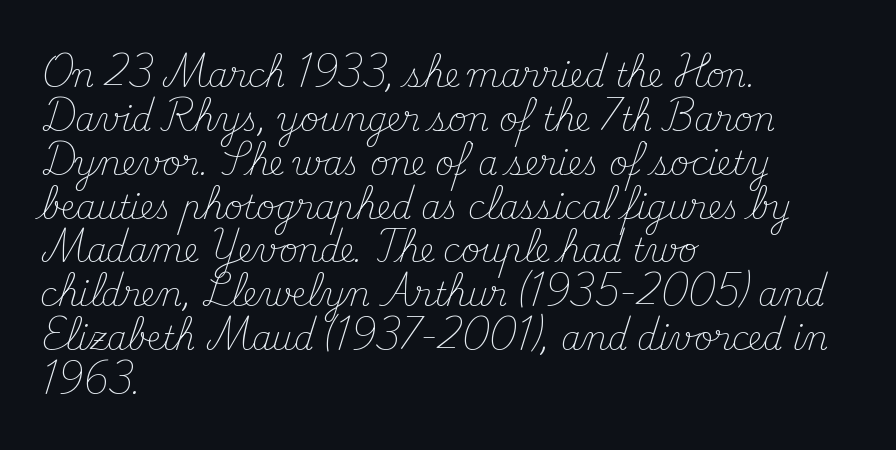
The image shows 32 px light serif type; set left-aligned, normal line spacing (1.37x), normal letter spacing, not underlined; medium stroke contrast and a small x-height.
